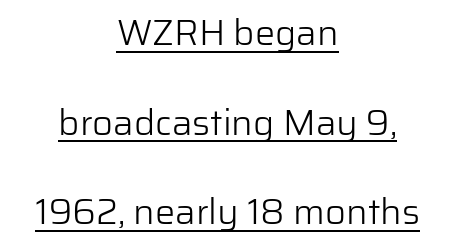
Q: Is the text bold? A: No.
Q: Is the text italic (slanted)? A: No, it is upright.
Q: Is the typeface a serif or a sans-serif typeface? A: Sans-serif.
Q: Is the text underlined? A: Yes.
Q: How is the paragraph aligned? A: Centered.
Q: Is the spacing between letters normal or unusually wide? A: Normal.
Q: Is the spacing between lines tight, normal or loose? A: Loose.
Q: Width (condensed, normal, or wide)? A: Normal.
Q: Stroke contrast? A: Low.
Q: x-height? A: Medium.
Q: Monospaced? A: No.
